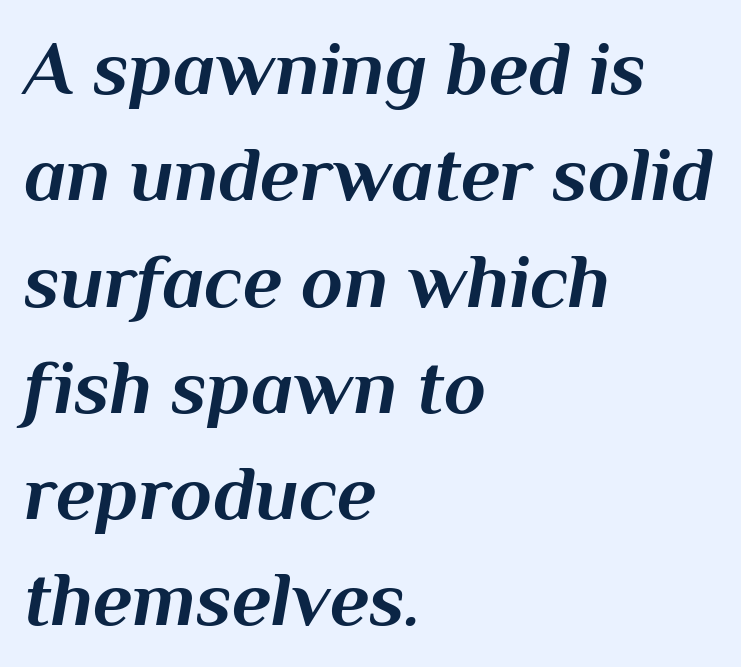
{"italic": "yes", "lean": "right", "slant_degrees": 10, "bold": "yes", "weight": "bold", "width": "normal", "stroke_contrast": "medium", "x_height": "medium", "monospaced": "no", "underline": "no", "align": "left", "line_spacing": "normal", "line_spacing_ratio": 1.38, "letter_spacing": "normal", "letter_spacing_em": 0.0, "glyph_px": 77}
